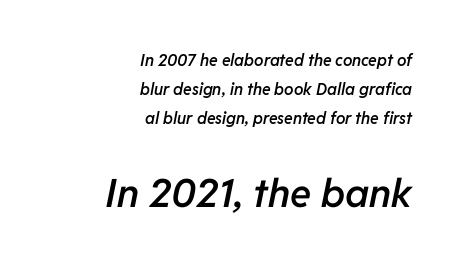
Q: Is the text bold? A: Semi-bold.
Q: Is the text italic (slanted)? A: Yes, it leans right by about 11 degrees.
Q: Is the text underlined? A: No.
Q: How is the paragraph aligned? A: Right-aligned.
Q: Is the spacing between letters normal or unusually wide? A: Normal.
Q: Which block of text is set in a larger size, the first (top) or the second (bottom)? A: The second (bottom) one.
Q: Width (condensed, normal, or wide)? A: Normal.
Q: Stroke contrast? A: Low.
Q: x-height? A: Medium.
Q: Monospaced? A: No.
